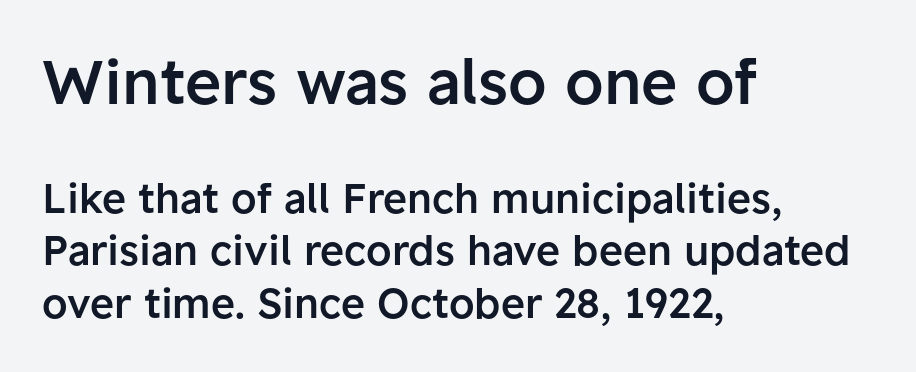
Each letter keeps its own natural width here, so spacing adapts to shape. This is the regular roman posture of the typeface. Caption: semibold face, moderately heavy strokes. Top chunk: large. Bottom chunk: small. The passage shown has conventional tracking throughout.
